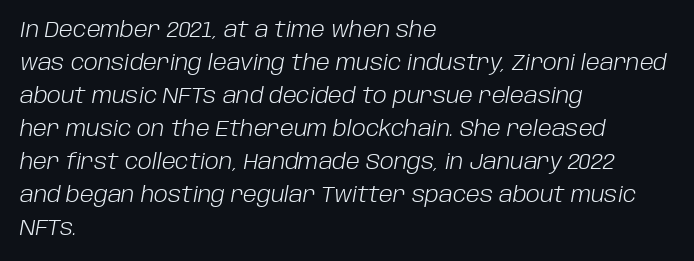
Baseline-to-baseline distance is the conventional proportion of letter height. The horizontal fit of the characters is conventional and even. Each row of text sits above clean, open space. The rendering anchors every line to the left-hand side.
